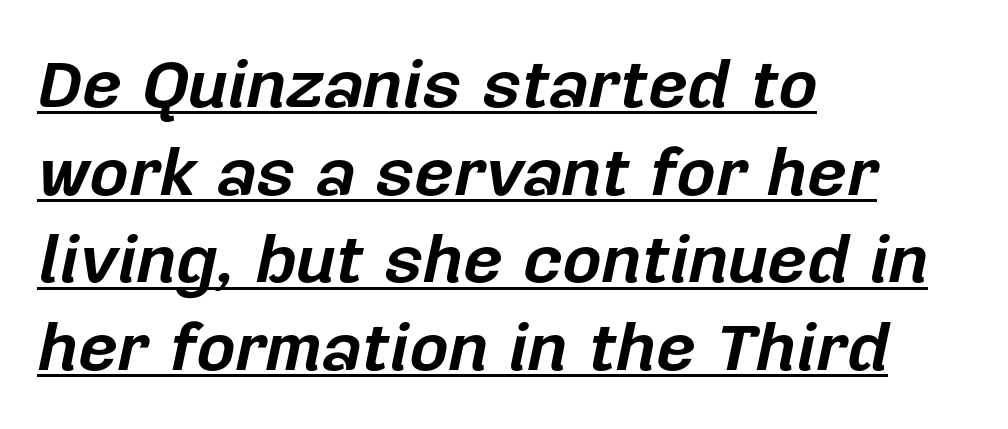
Default kerning and tracking; the words read as compact shapes. Caption: bold face, heavy strokes. It's the slanting kind of type. The words here are underlined. The space between consecutive lines is moderate.
